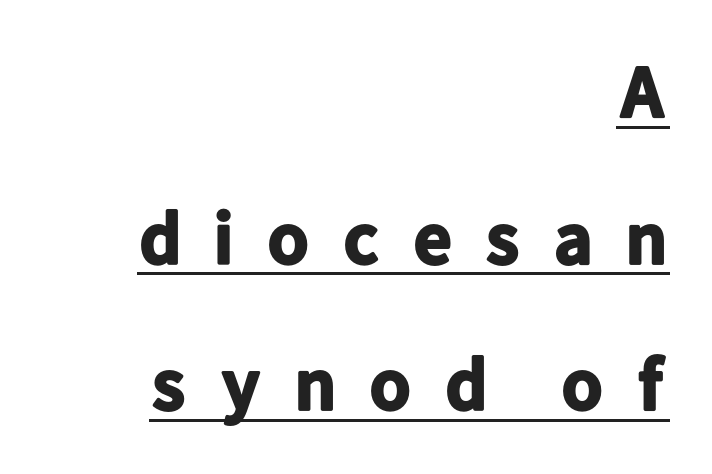
The image shows 74 px bold sans-serif type, upright; set right-aligned, loose line spacing (1.98x), unusually wide letter spacing (+0.39 em), underlined; low stroke contrast and a medium x-height.
